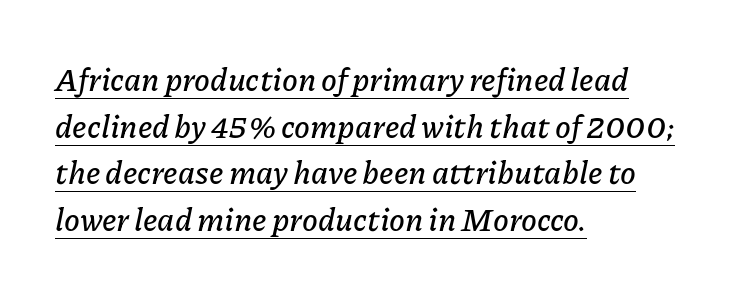
The image shows 32 px text type, italic (leaning right); set left-aligned, normal line spacing (1.46x), normal letter spacing, underlined; low stroke contrast and a medium x-height.
